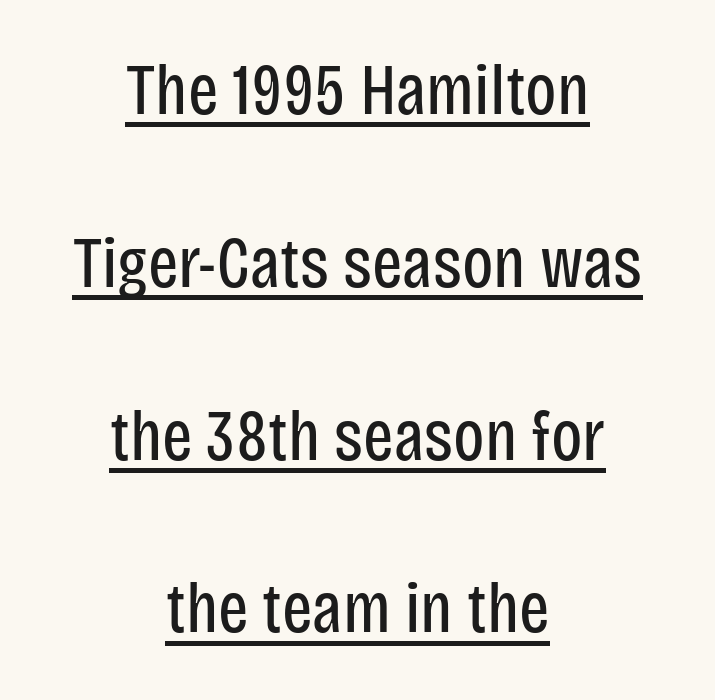
{"serif": "no", "italic": "no", "bold": "no", "weight": "regular", "width": "condensed", "stroke_contrast": "low", "x_height": "large", "monospaced": "no", "underline": "yes", "align": "center", "line_spacing": "loose", "line_spacing_ratio": 2.4, "letter_spacing": "normal", "letter_spacing_em": 0.0, "glyph_px": 72}
